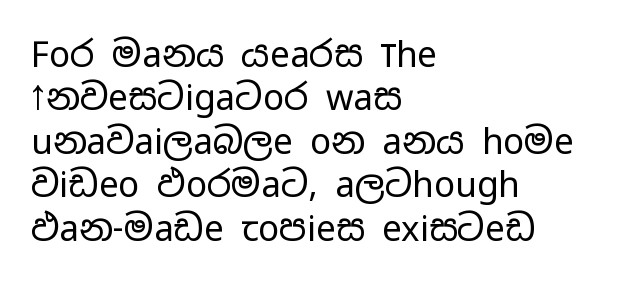
The image shows 35 px regular-weight, wide sans-serif type, upright; set left-aligned, line spacing 1.24x, normal letter spacing, not underlined; low stroke contrast and a medium x-height.
